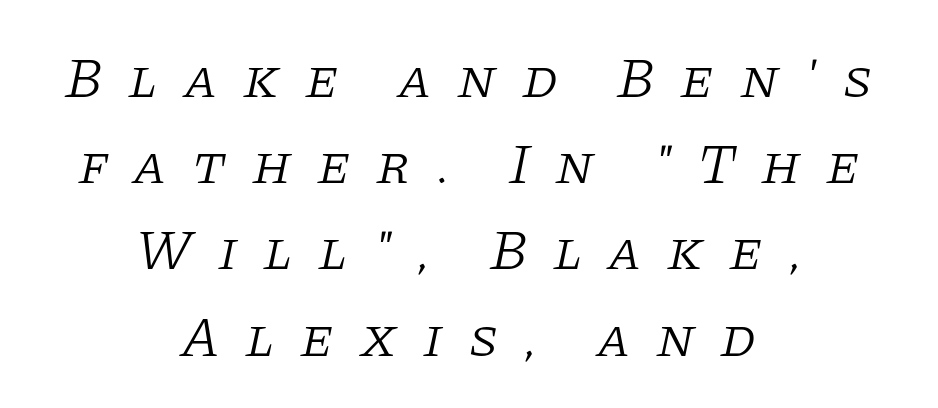
{"serif": "yes", "italic": "yes", "lean": "right", "slant_degrees": 11, "bold": "no", "weight": "light", "width": "normal", "stroke_contrast": "low", "x_height": "large", "monospaced": "no", "underline": "no", "align": "center", "line_spacing": "normal", "line_spacing_ratio": 1.54, "letter_spacing": "wide", "letter_spacing_em": 0.45, "glyph_px": 56}
